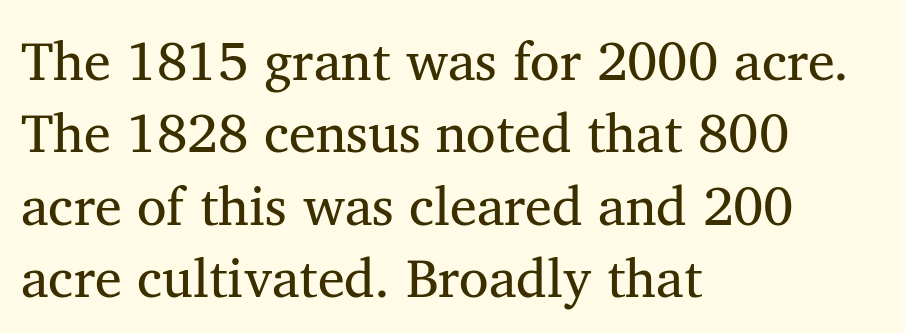
{"serif": "yes", "italic": "no", "bold": "no", "weight": "regular", "width": "normal", "stroke_contrast": "medium", "x_height": "medium", "monospaced": "no", "underline": "no", "align": "left", "line_spacing": "normal", "line_spacing_ratio": 1.34, "letter_spacing": "normal", "letter_spacing_em": 0.0, "glyph_px": 54}
